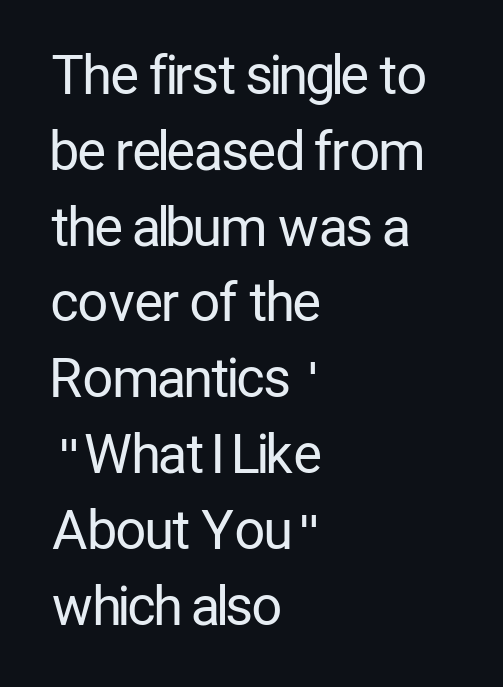
{"serif": "no", "italic": "no", "bold": "no", "weight": "regular", "width": "condensed", "stroke_contrast": "low", "x_height": "medium", "monospaced": "no", "underline": "no", "align": "left", "line_spacing": "normal", "line_spacing_ratio": 1.43, "letter_spacing": "normal", "letter_spacing_em": 0.0, "glyph_px": 53}
